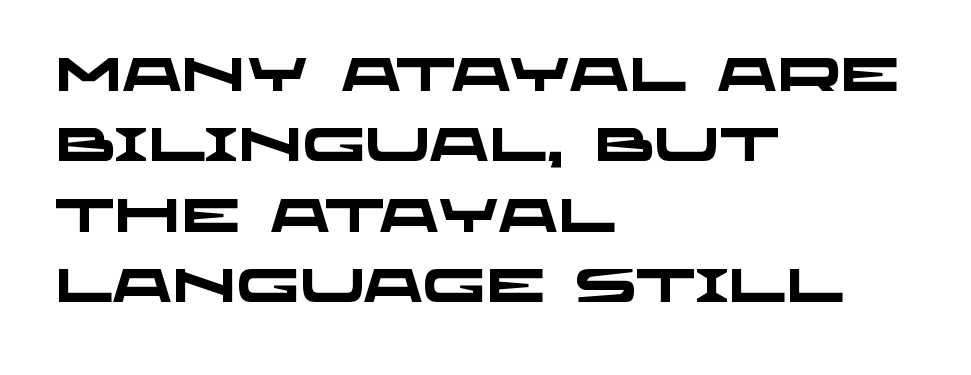
Q: Is the text bold? A: Yes.
Q: Is the typeface a serif or a sans-serif typeface? A: Sans-serif.
Q: Is the text underlined? A: No.
Q: How is the paragraph aligned? A: Left-aligned.
Q: Is the spacing between letters normal or unusually wide? A: Normal.
Q: Is the spacing between lines tight, normal or loose? A: Normal.
Q: Width (condensed, normal, or wide)? A: Wide.
Q: Stroke contrast? A: Low.
Q: x-height? A: Large.
Q: Monospaced? A: No.
